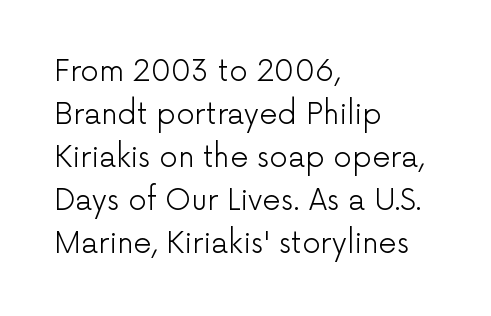
Q: Is the text bold? A: No.
Q: Is the text italic (slanted)? A: No, it is upright.
Q: Is the typeface a serif or a sans-serif typeface? A: Sans-serif.
Q: Is the text underlined? A: No.
Q: How is the paragraph aligned? A: Left-aligned.
Q: Is the spacing between letters normal or unusually wide? A: Normal.
Q: Is the spacing between lines tight, normal or loose? A: Normal.
Q: Width (condensed, normal, or wide)? A: Normal.
Q: Stroke contrast? A: Low.
Q: x-height? A: Medium.
Q: Monospaced? A: No.
